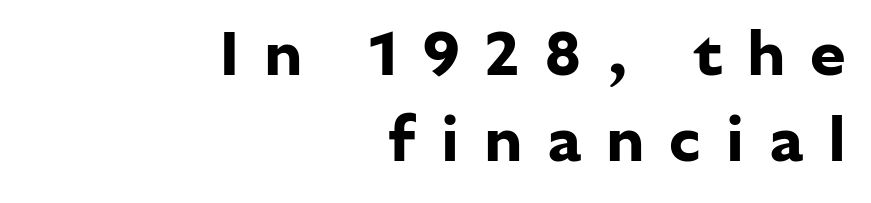
The image shows 65 px bold sans-serif type, upright; set right-aligned, normal line spacing (1.33x), unusually wide letter spacing (+0.38 em), not underlined; low stroke contrast and a medium x-height.
